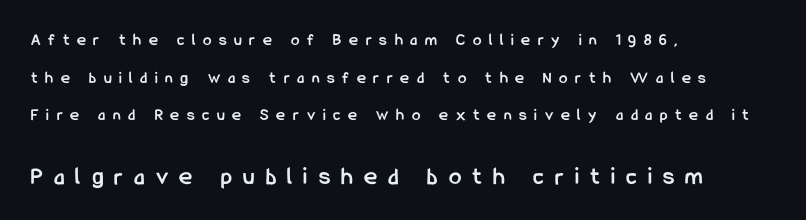
The image shows 25 px bold type, upright; set left-aligned, loose line spacing (2.21x), unusually wide letter spacing (+0.45 em), not underlined; the second (bottom) block is 1.47x larger.
